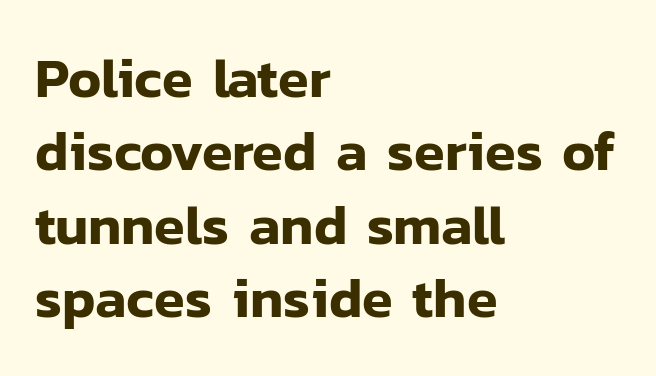
The image shows 56 px sans-serif type, upright; set left-aligned, normal line spacing (1.31x), normal letter spacing, not underlined; low stroke contrast and a medium x-height.
